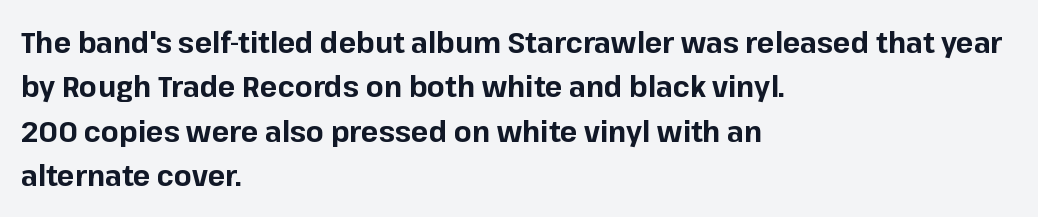
The passage shown is typed in a proportional face where columns would drift. Check where the strokes stop: nothing finishes them off — pure sans. Horizontal alignment here is leftward, the default for most running prose. Rule under the text: the space is simply empty. You'd pick this weight for a headline — it's a proper bold. Horizontal bands of white between lines are of average thickness.
